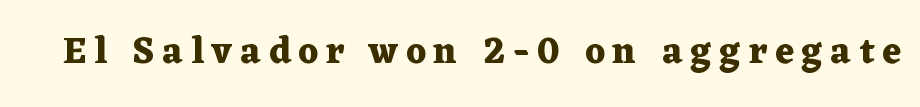
You can tell from the footed stems that serif type was used. Loose tracking; the words dissolve into strings of separated letters. Is this a fixed-width face? No — the glyphs have proportional, varying widths. Typesetter's note: full bold, strokes at maximum text heaviness. No italicization has been applied; the sample stays upright. Check the space under the baseline: it is left empty.
